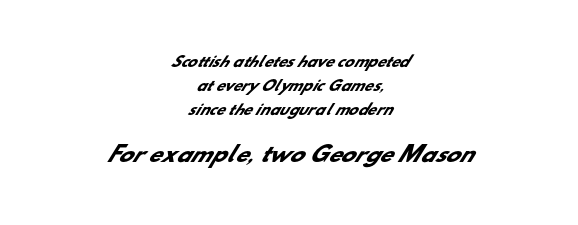
{"bold": "yes", "underline": "no", "align": "center", "line_spacing_ratio": 1.72, "letter_spacing": "normal", "letter_spacing_em": 0.0, "larger_block": "second", "size_ratio": 1.5, "glyph_px": 21}
